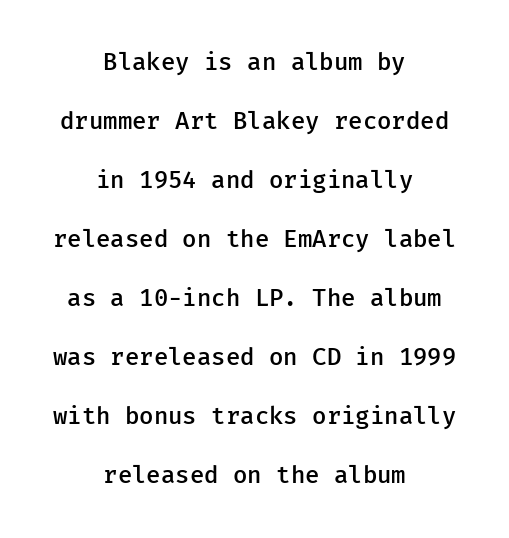
{"italic": "no", "bold": "semi", "underline": "no", "align": "center", "line_spacing": "loose", "line_spacing_ratio": 2.46, "letter_spacing": "normal", "letter_spacing_em": 0.0, "glyph_px": 24}
